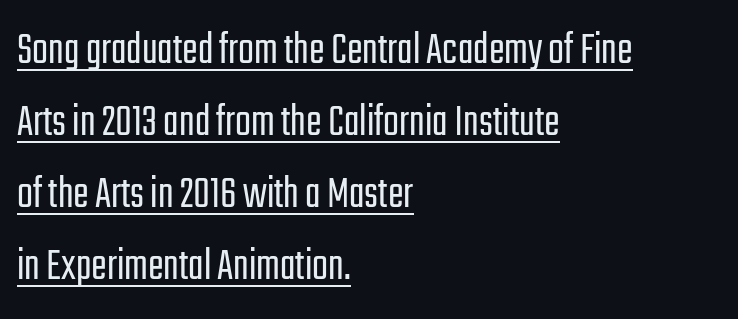
The lettering holds an erect, upright posture throughout. No letter is thick-stroked: the sample isn't bold. Are there feet on the stems? There aren't — it's a sans. Characters follow at the spacing the type designer built in. The passage is arranged the way most books set body copy — flush left. Here the designer chose a conventional face with non-uniform glyph widths.
